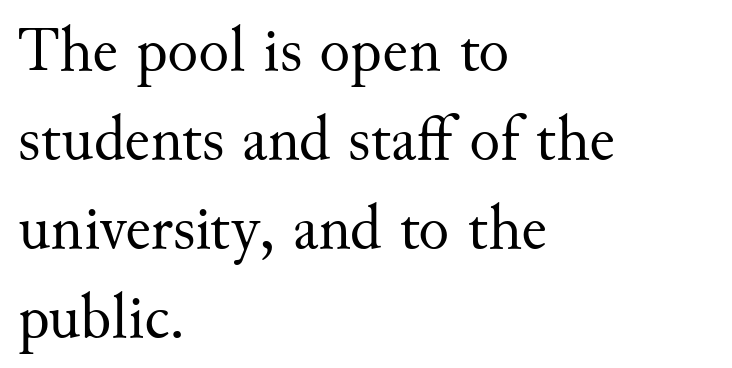
Q: Is the text bold? A: No.
Q: Is the text italic (slanted)? A: No, it is upright.
Q: Is the typeface a serif or a sans-serif typeface? A: Serif.
Q: Is the text underlined? A: No.
Q: How is the paragraph aligned? A: Left-aligned.
Q: Is the spacing between letters normal or unusually wide? A: Normal.
Q: Is the spacing between lines tight, normal or loose? A: Normal.
Q: Width (condensed, normal, or wide)? A: Normal.
Q: Stroke contrast? A: Medium.
Q: x-height? A: Small.
Q: Monospaced? A: No.
